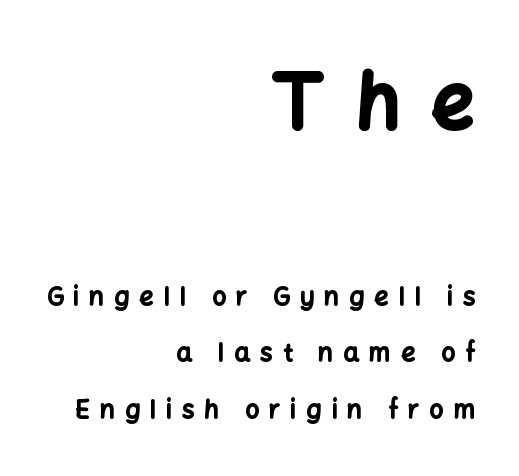
Alignment: flush right. The rendering uses natural spacing where letterforms have individual widths. The line texture is sparse and dotted thanks to wide tracking. The words here are not underlined. A typesetter would mark this as roman, not italic. The strokes are fattened all the way to bold.
